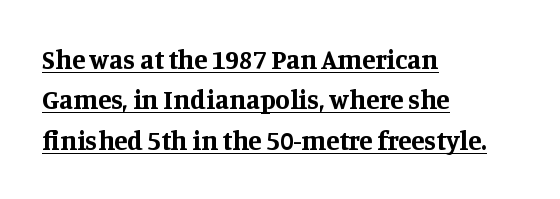
Q: Is the text bold? A: Yes.
Q: Is the text italic (slanted)? A: No, it is upright.
Q: Is the text underlined? A: Yes.
Q: How is the paragraph aligned? A: Left-aligned.
Q: Is the spacing between letters normal or unusually wide? A: Normal.
Q: Is the spacing between lines tight, normal or loose? A: Normal.
